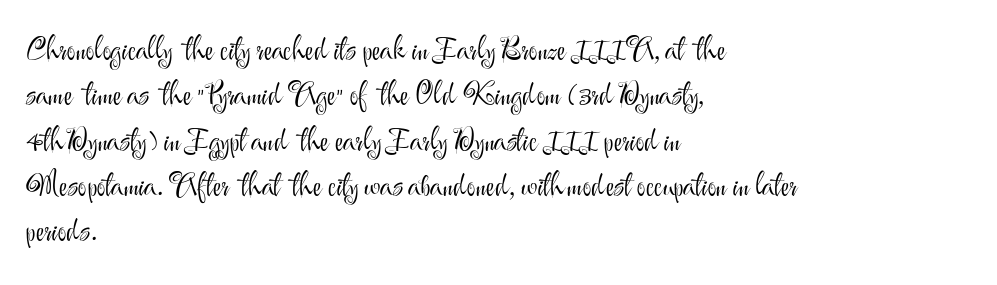
Letterform terminals end flat and unadorned throughout the passage. This is not heavy type; no bold has been used. Here the glyphs are tracked normally, forming tight word shapes. Horizontal bands of white between lines are of average thickness.
